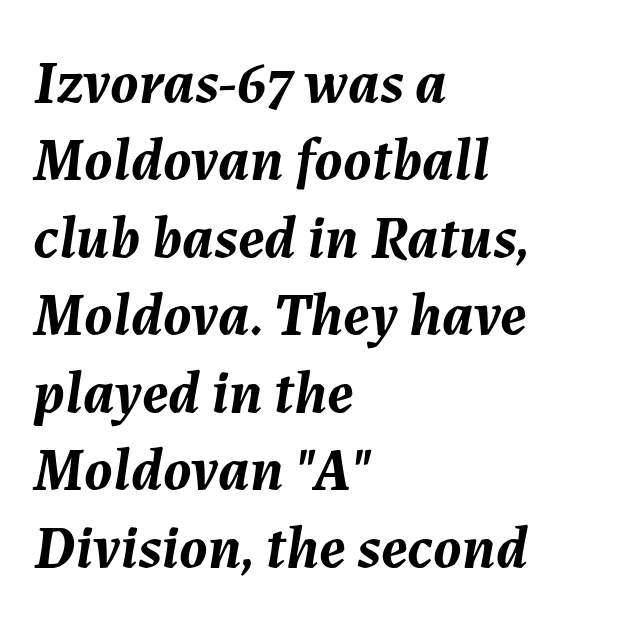
{"italic": "yes", "lean": "right", "slant_degrees": 7, "bold": "yes", "weight": "semibold", "width": "normal", "stroke_contrast": "medium", "x_height": "medium", "monospaced": "no", "underline": "no", "align": "left", "line_spacing": "normal", "line_spacing_ratio": 1.27, "letter_spacing": "normal", "letter_spacing_em": 0.0, "glyph_px": 61}
